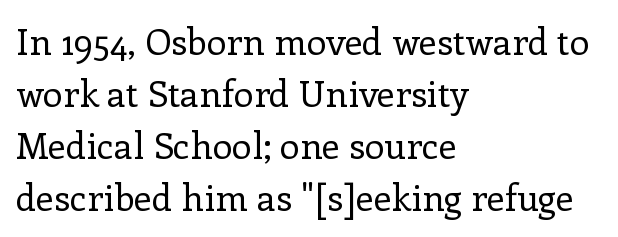
Q: Is the text bold? A: No.
Q: Is the text italic (slanted)? A: No, it is upright.
Q: Is the typeface a serif or a sans-serif typeface? A: Serif.
Q: Is the text underlined? A: No.
Q: How is the paragraph aligned? A: Left-aligned.
Q: Is the spacing between letters normal or unusually wide? A: Normal.
Q: Is the spacing between lines tight, normal or loose? A: Normal.
Q: Width (condensed, normal, or wide)? A: Normal.
Q: Stroke contrast? A: Low.
Q: x-height? A: Medium.
Q: Monospaced? A: No.
